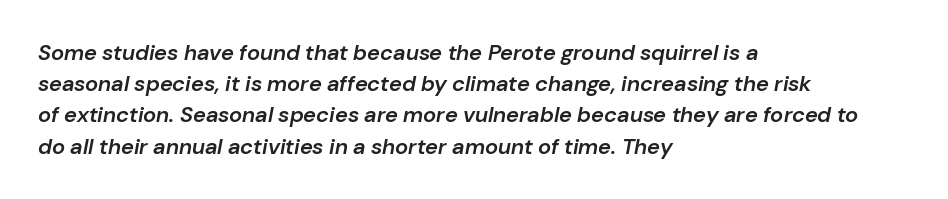
Q: Is the text bold? A: Semi-bold.
Q: Is the text italic (slanted)? A: Yes, it leans right by about 10 degrees.
Q: Is the text underlined? A: No.
Q: How is the paragraph aligned? A: Left-aligned.
Q: Is the spacing between letters normal or unusually wide? A: Normal.
Q: Is the spacing between lines tight, normal or loose? A: Normal.
